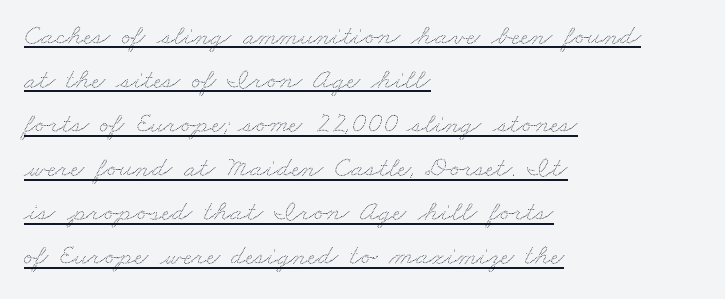
The image shows 29 px wide type; set left-aligned, normal line spacing (1.52x), normal letter spacing, underlined; low stroke contrast and a small x-height.
